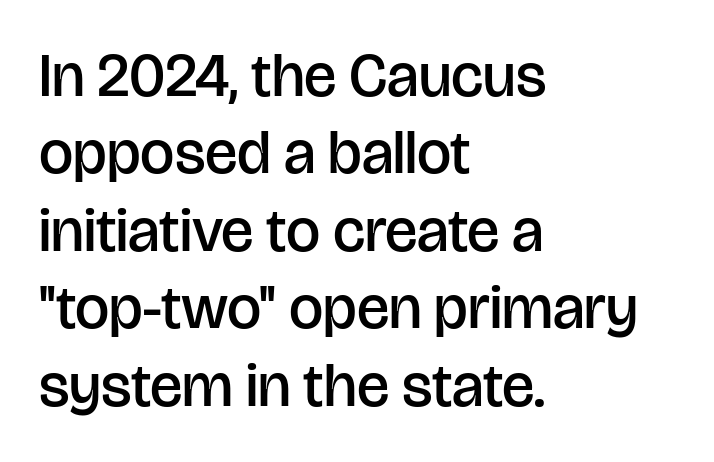
Notice how the stems are strictly vertical — no italics here. Think of a printed novel: that variable character pitch is what you see here. Normally led — the rows are evenly, conventionally spaced. The paragraph shown leans on its left margin. These lines carry some extra weight — a demibold, not a full bold. Nope, no serifs anywhere on these letters.
